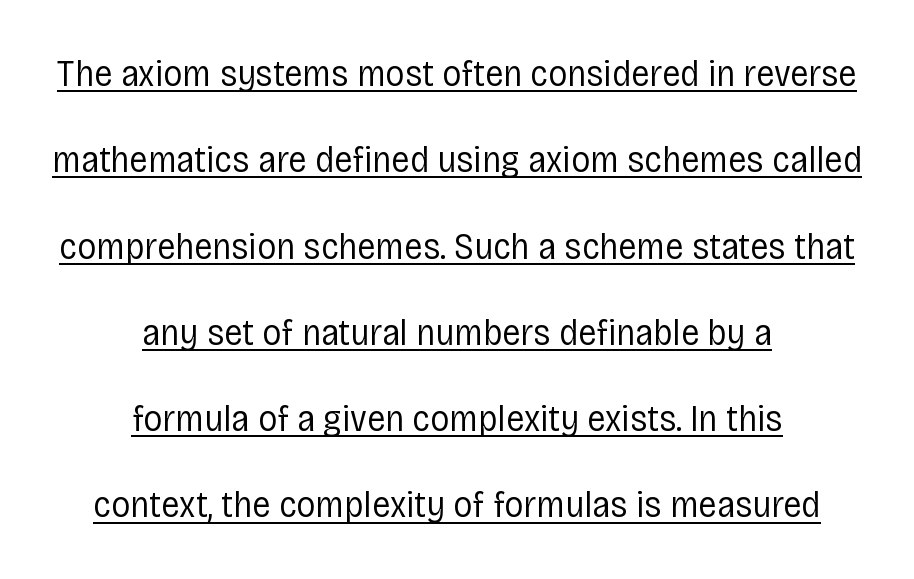
Honestly, the underline is the first thing you notice here. Unlike a traditional serif, this face leaves its strokes unadorned. The font's upright variant was chosen for this text. Summary of vertical rhythm: relaxed, with wide interline spacing. The passage shown is typed in a proportional face where columns would drift.
